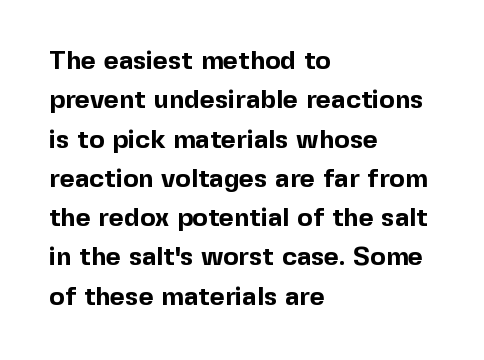
{"italic": "no", "bold": "yes", "underline": "no", "align": "left", "line_spacing": "normal", "line_spacing_ratio": 1.51, "letter_spacing": "normal", "letter_spacing_em": 0.0, "glyph_px": 26}
